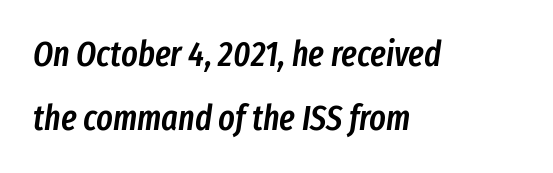
These lines are set flush left with a ragged right edge. The zone under the glyphs is completely vacant. The face used here is a semibold: visibly heavier than regular, lighter than bold. Look at the tracking — it's just the regular setting, nothing added.
